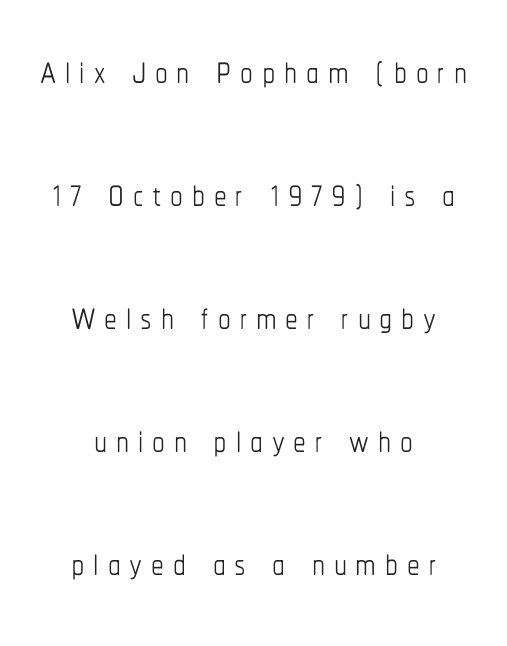
The image shows 51 px thin, condensed type, upright; set centered, loose line spacing (2.41x), not underlined; low stroke contrast and a medium x-height.
